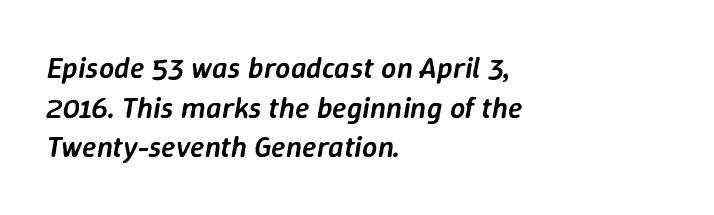
Q: Is the text bold? A: Semi-bold.
Q: Is the text italic (slanted)? A: Yes, it leans right by about 9 degrees.
Q: Is the text underlined? A: No.
Q: How is the paragraph aligned? A: Left-aligned.
Q: Is the spacing between letters normal or unusually wide? A: Normal.
Q: Is the spacing between lines tight, normal or loose? A: Normal.
Q: Width (condensed, normal, or wide)? A: Normal.
Q: Stroke contrast? A: Low.
Q: x-height? A: Medium.
Q: Monospaced? A: No.
